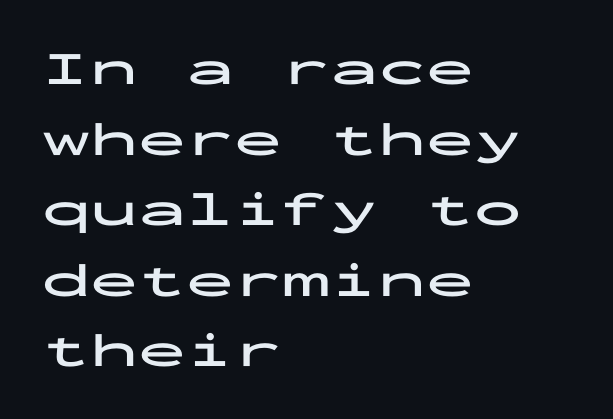
{"serif": "no", "italic": "no", "bold": "yes", "weight": "bold", "width": "wide", "stroke_contrast": "low", "x_height": "medium", "monospaced": "yes", "underline": "no", "align": "left", "line_spacing": "normal", "line_spacing_ratio": 1.47, "letter_spacing": "normal", "letter_spacing_em": 0.0, "glyph_px": 48}
